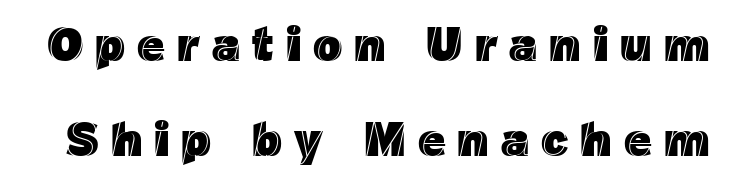
A typesetter would call this proportional, since set widths differ per character. Underlining? Definitely not there. This is roman type, the default non-slanted kind. This sample trades compactness for vertical openness between lines. Inter-character spacing is expanded well beyond the font's built-in metrics.
